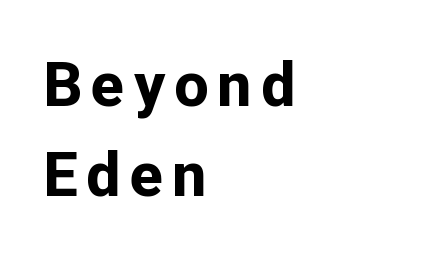
{"serif": "no", "italic": "no", "bold": "yes", "weight": "bold", "width": "normal", "stroke_contrast": "low", "x_height": "medium", "monospaced": "no", "underline": "no", "align": "left", "line_spacing": "normal", "line_spacing_ratio": 1.47, "glyph_px": 61}
